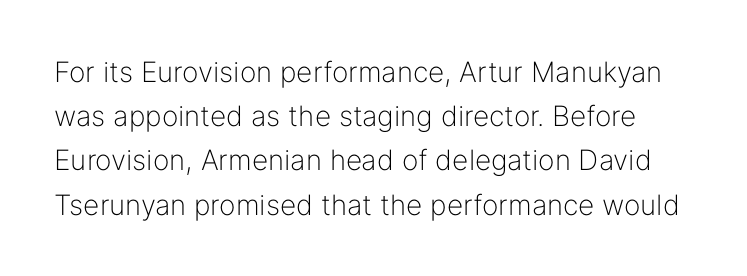
The lettering stays uniformly vertical, giving the passage a roman look. Stem width sits at or under what a default text font uses. The rendering uses a moderate line-height, typical for paragraphs. Nothing sits at the stroke ends, so this counts as sans-serif.
